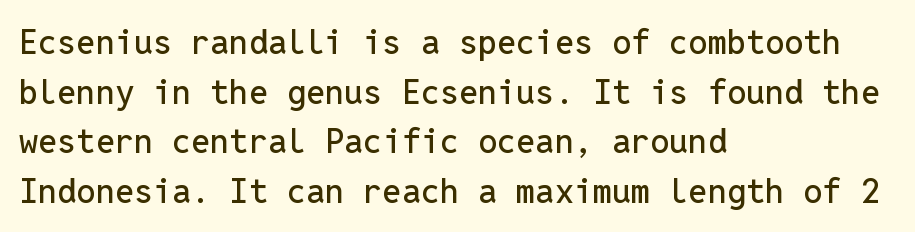
{"serif": "no", "italic": "no", "width": "normal", "stroke_contrast": "low", "x_height": "medium", "monospaced": "yes", "underline": "no", "align": "left", "line_spacing": "normal", "line_spacing_ratio": 1.46, "letter_spacing": "normal", "letter_spacing_em": 0.0, "glyph_px": 34}
